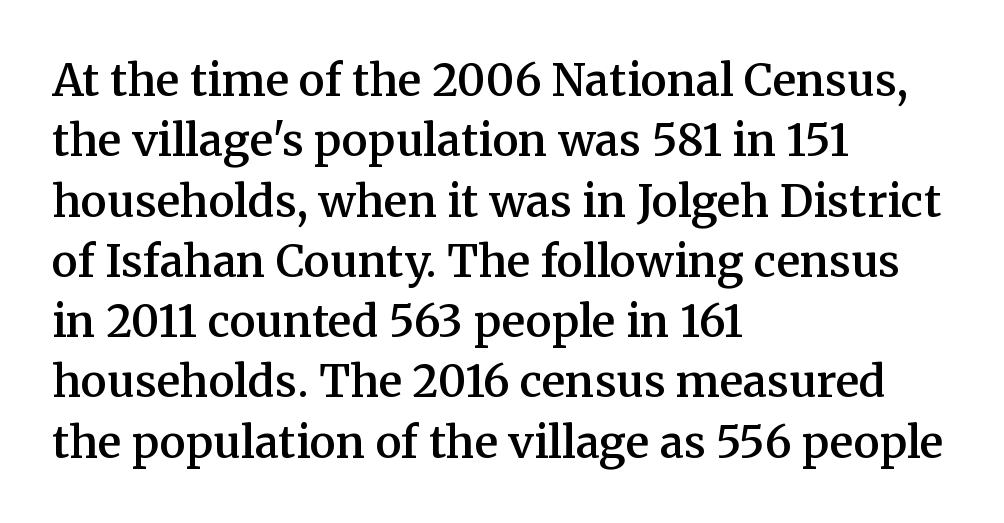
{"serif": "yes", "italic": "no", "bold": "semi", "weight": "semibold", "width": "normal", "stroke_contrast": "medium", "x_height": "medium", "monospaced": "no", "underline": "no", "align": "left", "line_spacing": "normal", "line_spacing_ratio": 1.37, "letter_spacing": "normal", "letter_spacing_em": 0.0, "glyph_px": 44}
